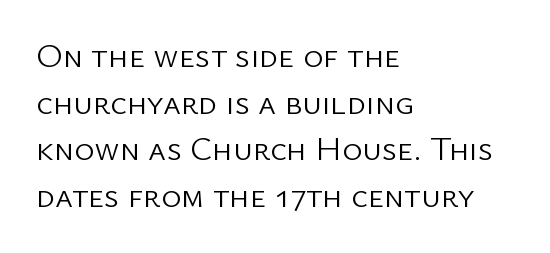
Q: Is the text bold? A: No.
Q: Is the text italic (slanted)? A: No, it is upright.
Q: Is the typeface a serif or a sans-serif typeface? A: Sans-serif.
Q: Is the text underlined? A: No.
Q: How is the paragraph aligned? A: Left-aligned.
Q: Is the spacing between letters normal or unusually wide? A: Normal.
Q: Is the spacing between lines tight, normal or loose? A: Normal.
Q: Width (condensed, normal, or wide)? A: Normal.
Q: Stroke contrast? A: Low.
Q: x-height? A: Medium.
Q: Monospaced? A: No.
